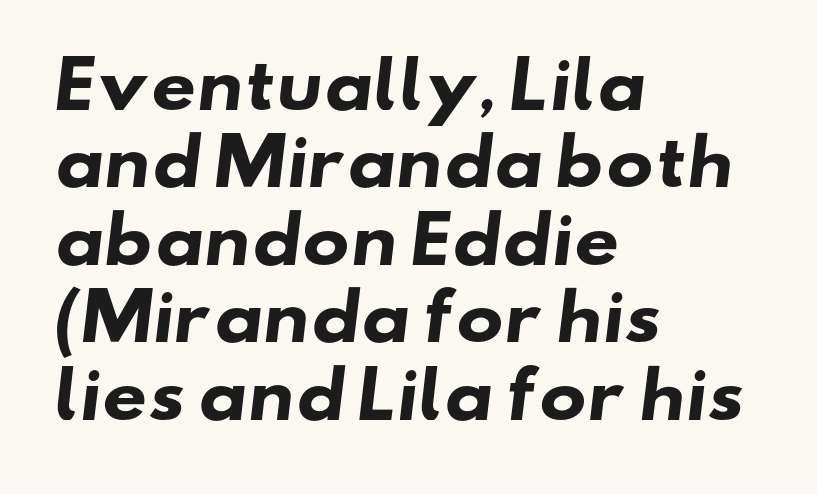
The sample has been set heavy, in full bold. Underline: absent. The passage shown is typed in a proportional face where columns would drift. Observe the absence of serifs on each vertical stroke in this sample. Compared with typical body copy, the letter spacing here is the same. Casual observation: everything's shoved over to the left.
